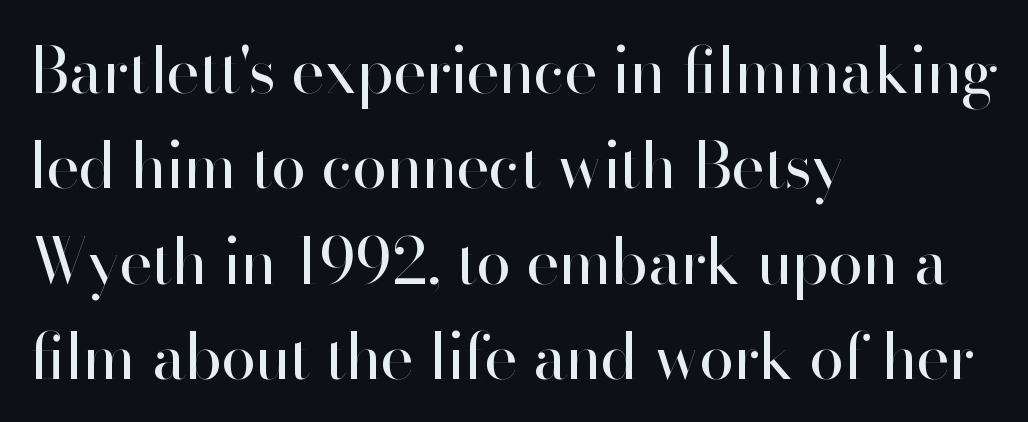
{"serif": "no", "italic": "no", "bold": "no", "weight": "regular", "width": "normal", "stroke_contrast": "high", "x_height": "small", "monospaced": "no", "underline": "no", "align": "left", "line_spacing": "normal", "line_spacing_ratio": 1.49, "letter_spacing": "normal", "letter_spacing_em": 0.0, "glyph_px": 64}
